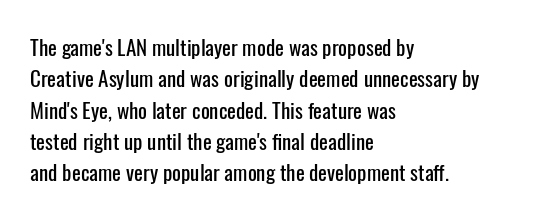
The image shows 21 px text type, upright; set left-aligned, normal line spacing (1.49x), normal letter spacing, not underlined.
